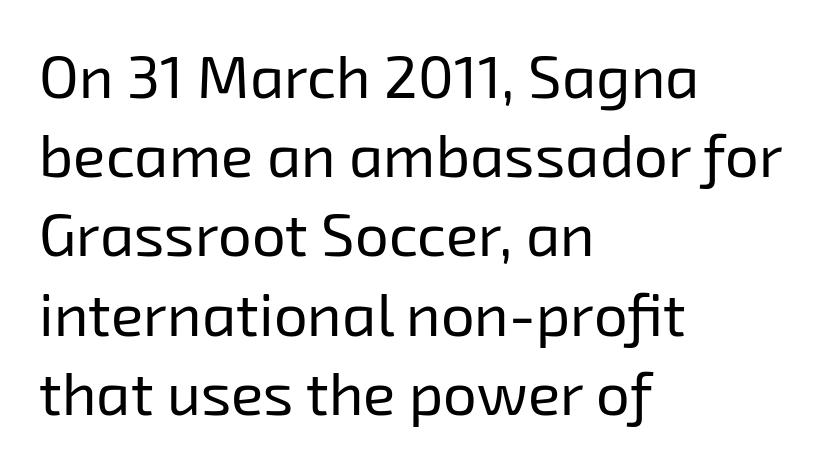
Q: Is the text bold? A: No.
Q: Is the typeface a serif or a sans-serif typeface? A: Sans-serif.
Q: Is the text underlined? A: No.
Q: How is the paragraph aligned? A: Left-aligned.
Q: Is the spacing between letters normal or unusually wide? A: Normal.
Q: Is the spacing between lines tight, normal or loose? A: Normal.
Q: Width (condensed, normal, or wide)? A: Normal.
Q: Stroke contrast? A: Low.
Q: x-height? A: Medium.
Q: Monospaced? A: No.
